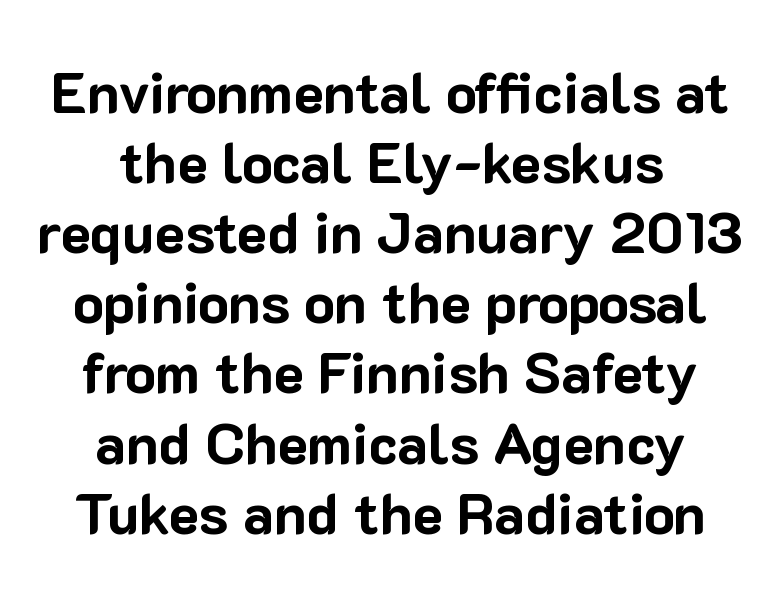
If you drew a line through each stem, it would be perfectly vertical. Students, this is bold: see how much ink each stroke carries. The passage shown is typed in a proportional face where columns would drift. Type without underlining.
